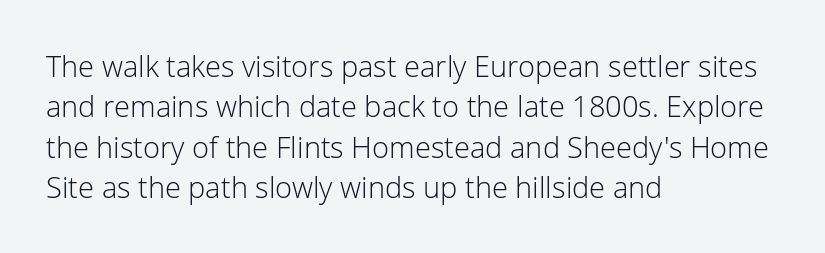
Q: Is the text bold? A: No.
Q: Is the text italic (slanted)? A: No, it is upright.
Q: Is the typeface a serif or a sans-serif typeface? A: Sans-serif.
Q: Is the text underlined? A: No.
Q: How is the paragraph aligned? A: Left-aligned.
Q: Is the spacing between letters normal or unusually wide? A: Normal.
Q: Is the spacing between lines tight, normal or loose? A: Normal.
Q: Width (condensed, normal, or wide)? A: Normal.
Q: Stroke contrast? A: Low.
Q: x-height? A: Medium.
Q: Monospaced? A: No.
